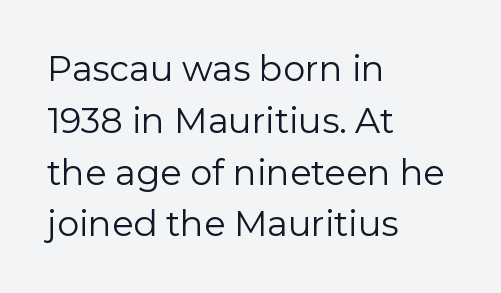
Q: Is the text bold? A: No.
Q: Is the text italic (slanted)? A: No, it is upright.
Q: Is the typeface a serif or a sans-serif typeface? A: Sans-serif.
Q: Is the text underlined? A: No.
Q: How is the paragraph aligned? A: Left-aligned.
Q: Is the spacing between letters normal or unusually wide? A: Normal.
Q: Is the spacing between lines tight, normal or loose? A: Normal.
Q: Width (condensed, normal, or wide)? A: Normal.
Q: Stroke contrast? A: Low.
Q: x-height? A: Medium.
Q: Monospaced? A: No.
